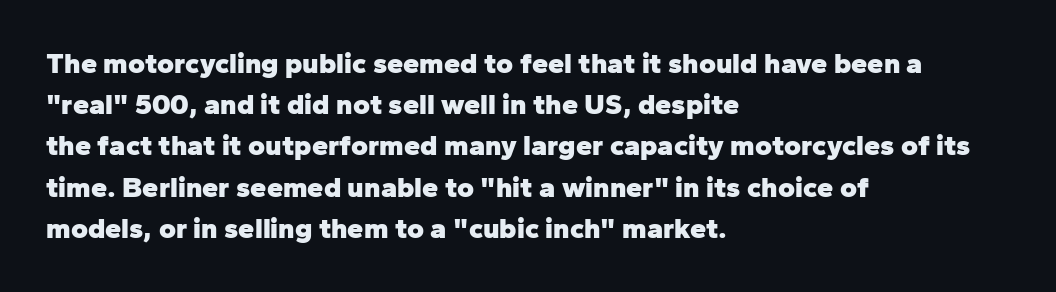
{"serif": "no", "italic": "no", "bold": "yes", "weight": "heavy", "width": "normal", "stroke_contrast": "low", "x_height": "medium", "monospaced": "no", "underline": "no", "align": "left", "line_spacing": "normal", "line_spacing_ratio": 1.42, "letter_spacing": "normal", "letter_spacing_em": 0.0, "glyph_px": 29}
